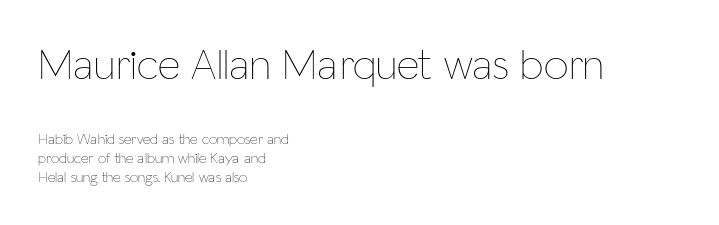
Q: Is the text bold? A: No.
Q: Is the text italic (slanted)? A: No, it is upright.
Q: Is the text underlined? A: No.
Q: How is the paragraph aligned? A: Left-aligned.
Q: Is the spacing between letters normal or unusually wide? A: Normal.
Q: Is the spacing between lines tight, normal or loose? A: Normal.
Q: Which block of text is set in a larger size, the first (top) or the second (bottom)? A: The first (top) one.
Q: Width (condensed, normal, or wide)? A: Condensed.
Q: Stroke contrast? A: Low.
Q: x-height? A: Medium.
Q: Monospaced? A: No.
